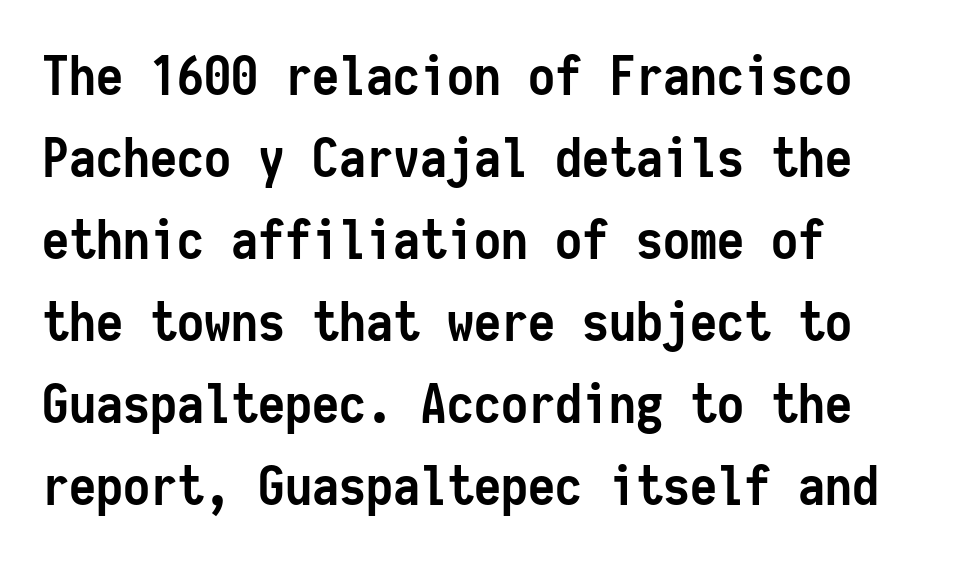
{"serif": "no", "italic": "no", "bold": "yes", "weight": "semibold", "width": "condensed", "stroke_contrast": "low", "x_height": "medium", "monospaced": "yes", "underline": "no", "align": "left", "line_spacing": "normal", "line_spacing_ratio": 1.52, "letter_spacing": "normal", "letter_spacing_em": 0.0, "glyph_px": 54}
